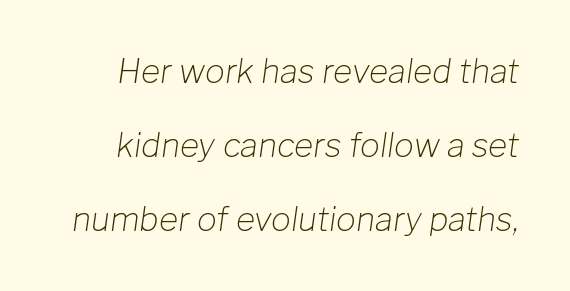
{"italic": "yes", "lean": "right", "slant_degrees": 8, "bold": "no", "weight": "light", "width": "normal", "stroke_contrast": "low", "x_height": "medium", "monospaced": "no", "underline": "no", "line_spacing": "loose", "line_spacing_ratio": 2.24, "letter_spacing": "normal", "letter_spacing_em": 0.0, "glyph_px": 33}
